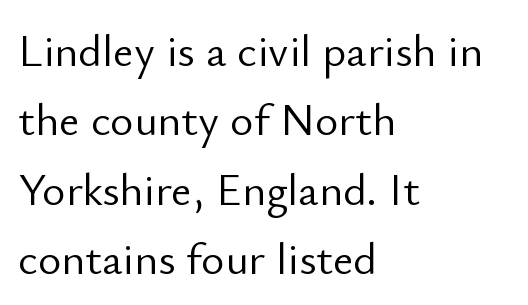
The image shows 45 px light sans-serif type, upright; set left-aligned, normal line spacing (1.54x), normal letter spacing, not underlined; low stroke contrast and a small x-height.
